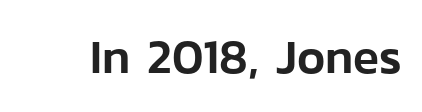
The image shows 48 px sans-serif type, upright; set normal letter spacing, not underlined; low stroke contrast and a medium x-height.
